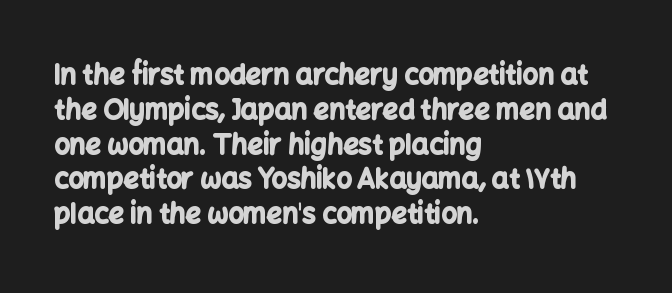
{"italic": "no", "bold": "yes", "underline": "no", "align": "left", "line_spacing": "normal", "line_spacing_ratio": 1.29, "letter_spacing": "normal", "letter_spacing_em": 0.0, "glyph_px": 27}
